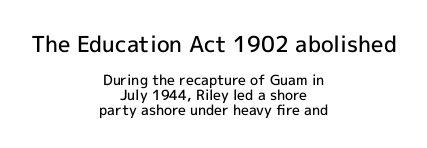
The type is set solid horizontally, with unmodified tracking. What's the leading like? Squeezed, with rows nearly overlapping. Both edges are ragged and mirror each other, which tells us the setting is centered. Vertical strokes here are truly vertical. These two chunks differ in scale, with the top chunk taking the larger measure. The characters look somewhat weighty, a semibold short of true bold.
